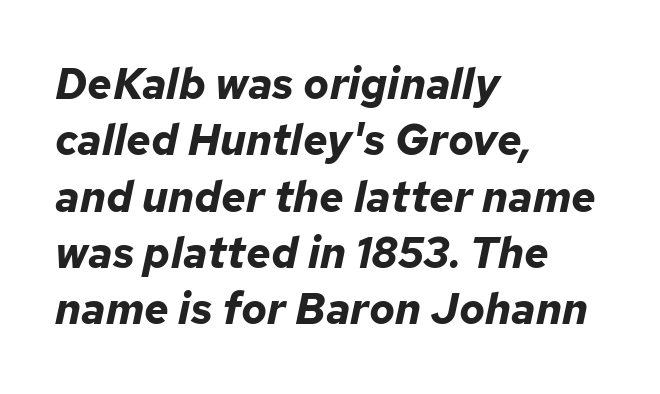
Pretty heavy lettering here — definitely bold. Notice how the passage keeps a crisp vertical edge on the left only. The lines sit at an ordinary, default distance from one another. Quick note: italic. Looks like regular typesetting: each glyph gets only the width it needs.
